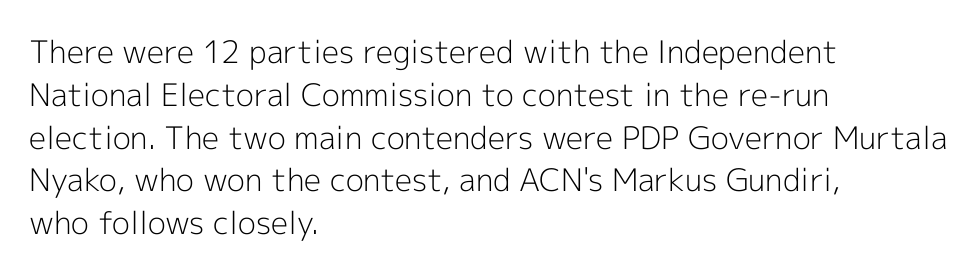
{"serif": "no", "italic": "no", "bold": "no", "weight": "light", "width": "normal", "x_height": "medium", "monospaced": "no", "underline": "no", "align": "left", "line_spacing": "normal", "line_spacing_ratio": 1.38, "letter_spacing": "normal", "letter_spacing_em": 0.0, "glyph_px": 31}
